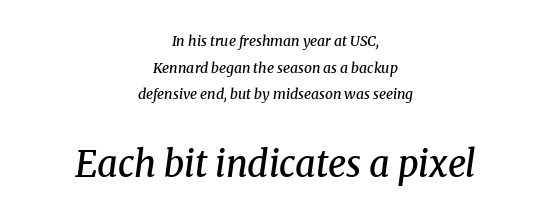
The image shows 36 px semibold serif type, italic (leaning right); set centered, loose line spacing (1.9x), normal letter spacing, not underlined; the second (bottom) block is 2.57x larger; medium stroke contrast and a medium x-height.
